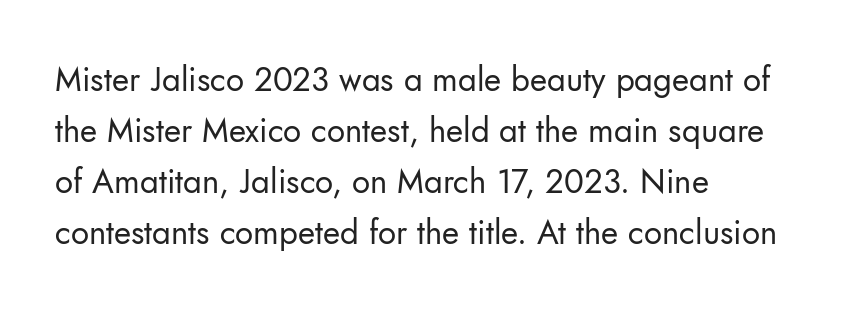
The image shows 33 px regular-weight sans-serif type, upright; set left-aligned, normal line spacing (1.55x), normal letter spacing, not underlined; low stroke contrast and a small x-height.
